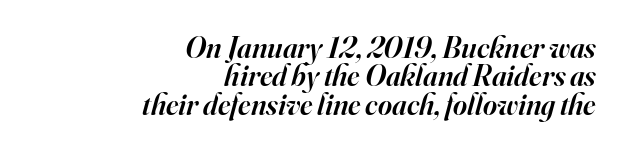
The image shows 30 px semibold serif type, italic (leaning right); set right-aligned, tight line spacing (0.95x), normal letter spacing, not underlined; high stroke contrast and a small x-height.
